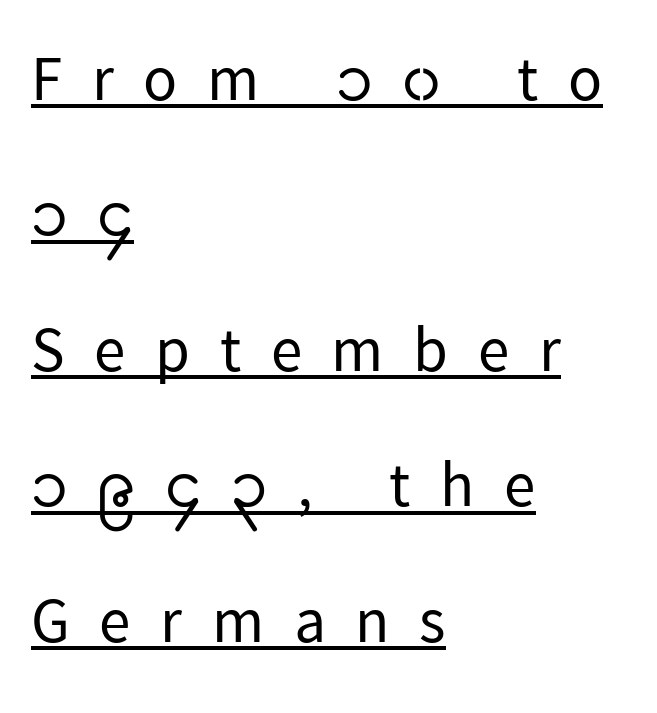
Caption: expanded tracking, letters set apart. Layout note: lines flush left. The lettering is marked with a stroke running underneath it. Ascenders rise straight up at ninety degrees. This rendering employs a face without finishing strokes, i.e., a sans-serif.
